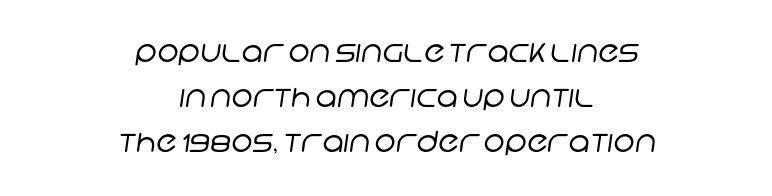
The image shows 29 px regular-weight sans-serif type; set centered, normal line spacing (1.55x), normal letter spacing, not underlined; low stroke contrast and a large x-height.
